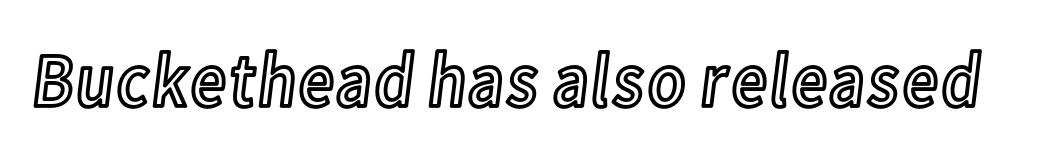
Q: Is the text italic (slanted)? A: Yes.
Q: Is the text underlined? A: No.
Q: Is the spacing between letters normal or unusually wide? A: Normal.
Q: Width (condensed, normal, or wide)? A: Condensed.
Q: x-height? A: Medium.
Q: Monospaced? A: No.
